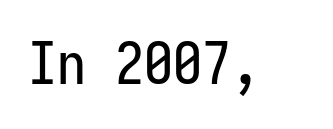
Q: Is the text italic (slanted)? A: No, it is upright.
Q: Is the typeface a serif or a sans-serif typeface? A: Sans-serif.
Q: Is the text underlined? A: No.
Q: Is the spacing between letters normal or unusually wide? A: Normal.
Q: Width (condensed, normal, or wide)? A: Condensed.
Q: Stroke contrast? A: Low.
Q: x-height? A: Medium.
